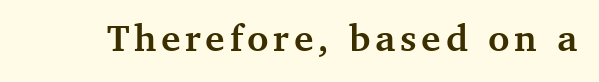
{"serif": "yes", "italic": "no", "bold": "yes", "weight": "semibold", "width": "normal", "stroke_contrast": "medium", "x_height": "medium", "monospaced": "no", "underline": "no", "glyph_px": 37}
